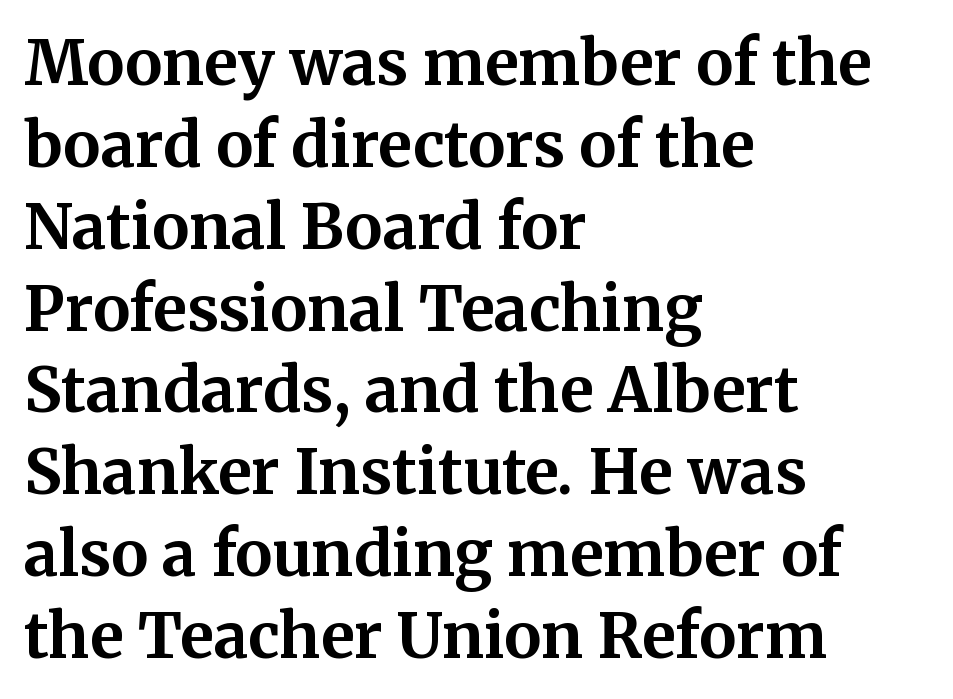
Q: Is the text bold? A: Yes.
Q: Is the text italic (slanted)? A: No, it is upright.
Q: Is the typeface a serif or a sans-serif typeface? A: Serif.
Q: Is the text underlined? A: No.
Q: How is the paragraph aligned? A: Left-aligned.
Q: Is the spacing between letters normal or unusually wide? A: Normal.
Q: Is the spacing between lines tight, normal or loose? A: Normal.
Q: Width (condensed, normal, or wide)? A: Normal.
Q: Stroke contrast? A: Medium.
Q: x-height? A: Medium.
Q: Monospaced? A: No.
